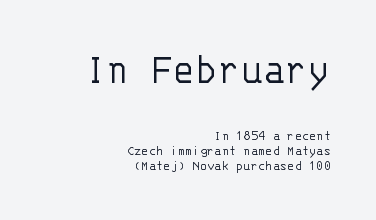
The image shows 46 px light sans-serif type, upright, monospaced; set right-aligned, tight line spacing (1.0x), normal letter spacing, not underlined; the first (top) block is 3.07x larger; low stroke contrast and a large x-height.
